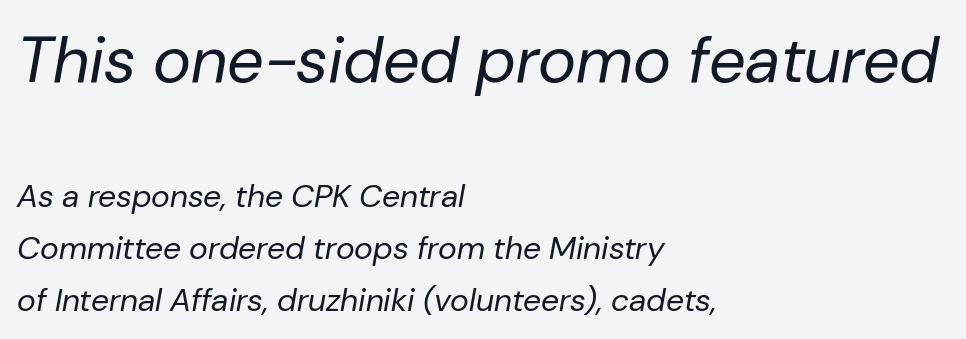
{"italic": "yes", "lean": "right", "slant_degrees": 10, "bold": "no", "weight": "regular", "width": "normal", "stroke_contrast": "low", "x_height": "medium", "monospaced": "no", "underline": "no", "align": "left", "line_spacing": "normal", "line_spacing_ratio": 1.63, "letter_spacing": "normal", "letter_spacing_em": 0.0, "larger_block": "first", "size_ratio": 2.03, "glyph_px": 65}
